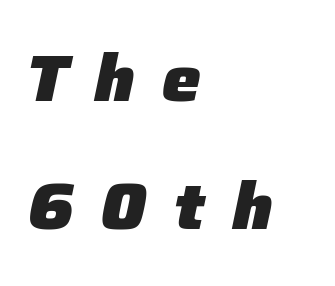
Q: Is the text bold? A: Yes.
Q: Is the text italic (slanted)? A: Yes, it leans right by about 12 degrees.
Q: Is the text underlined? A: No.
Q: How is the paragraph aligned? A: Left-aligned.
Q: Is the spacing between letters normal or unusually wide? A: Unusually wide.
Q: Is the spacing between lines tight, normal or loose? A: Loose.
Q: Width (condensed, normal, or wide)? A: Normal.
Q: Stroke contrast? A: Low.
Q: x-height? A: Medium.
Q: Monospaced? A: No.
